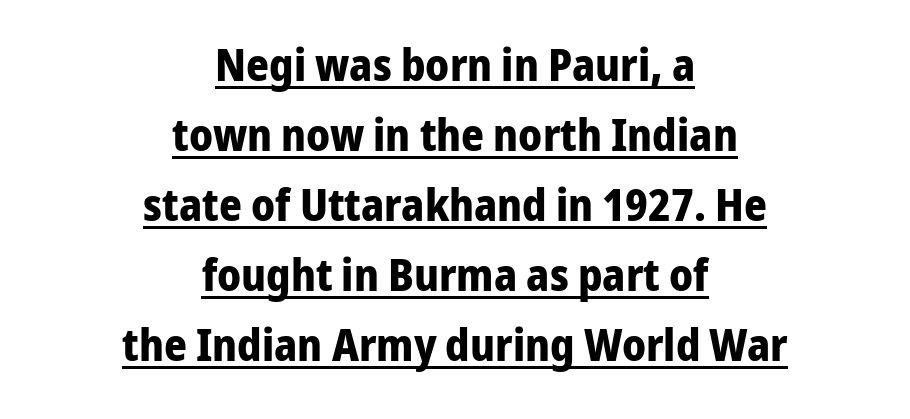
Unlike italic type, these characters show no tilt at all. The rendering positions every line midway between the sides. Regular leading. A typesetter would label this face a sans. The tracking reads as untouched default to a designer's eye.
